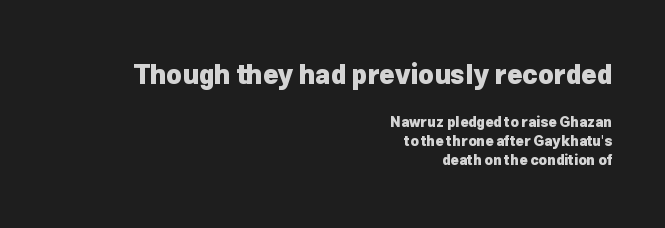
Which margin do the lines hug? The right one — the left edge is uneven. Posture: straight, roman, zero tilt. Regular leading. Plenty of ink on the page — the face is bold. Glance below the letters and you will spot only blank space.
